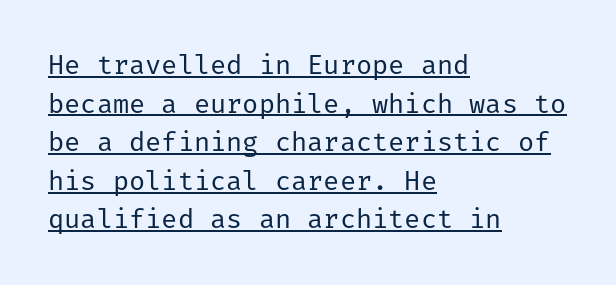
The image shows 27 px text type, upright; set left-aligned, normal line spacing (1.43x), normal letter spacing, underlined.
